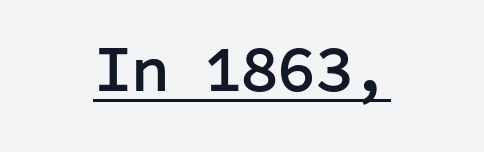
The image shows 65 px semibold sans-serif type, upright; set centered, normal letter spacing, underlined; low stroke contrast and a medium x-height.
